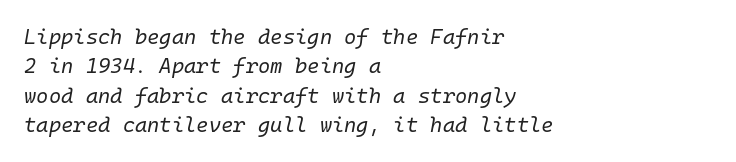
Q: Is the text bold? A: No.
Q: Is the text italic (slanted)? A: Yes, it leans right by about 10 degrees.
Q: Is the text underlined? A: No.
Q: How is the paragraph aligned? A: Left-aligned.
Q: Is the spacing between letters normal or unusually wide? A: Normal.
Q: Is the spacing between lines tight, normal or loose? A: Normal.
